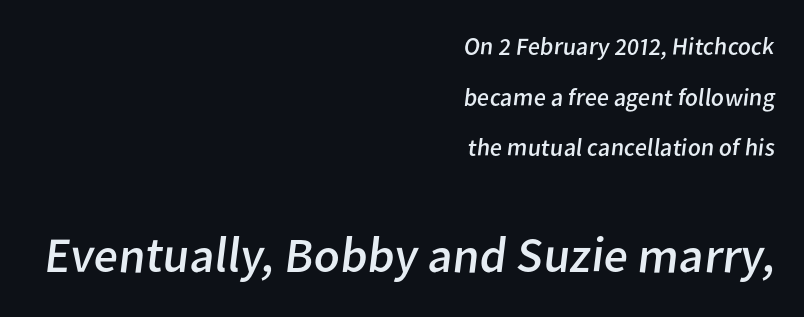
{"serif": "no", "bold": "no", "weight": "regular", "width": "normal", "stroke_contrast": "low", "x_height": "medium", "monospaced": "no", "underline": "no", "align": "right", "line_spacing": "loose", "line_spacing_ratio": 2.03, "letter_spacing": "normal", "letter_spacing_em": 0.0, "larger_block": "second", "size_ratio": 2.0, "glyph_px": 50}
